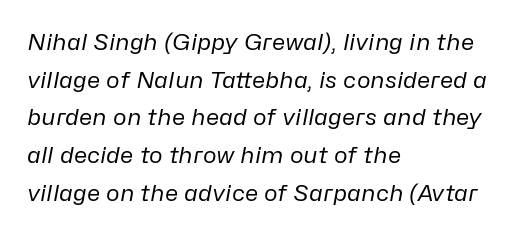
Q: Is the text bold? A: No.
Q: Is the text italic (slanted)? A: Yes, it leans right by about 10 degrees.
Q: Is the text underlined? A: No.
Q: How is the paragraph aligned? A: Left-aligned.
Q: Is the spacing between letters normal or unusually wide? A: Normal.
Q: Is the spacing between lines tight, normal or loose? A: Normal.
